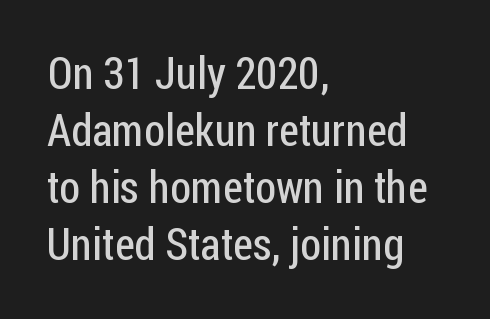
{"serif": "no", "italic": "no", "bold": "no", "weight": "regular", "width": "condensed", "stroke_contrast": "low", "x_height": "medium", "monospaced": "no", "underline": "no", "align": "left", "line_spacing": "normal", "line_spacing_ratio": 1.27, "letter_spacing": "normal", "letter_spacing_em": 0.0, "glyph_px": 45}
